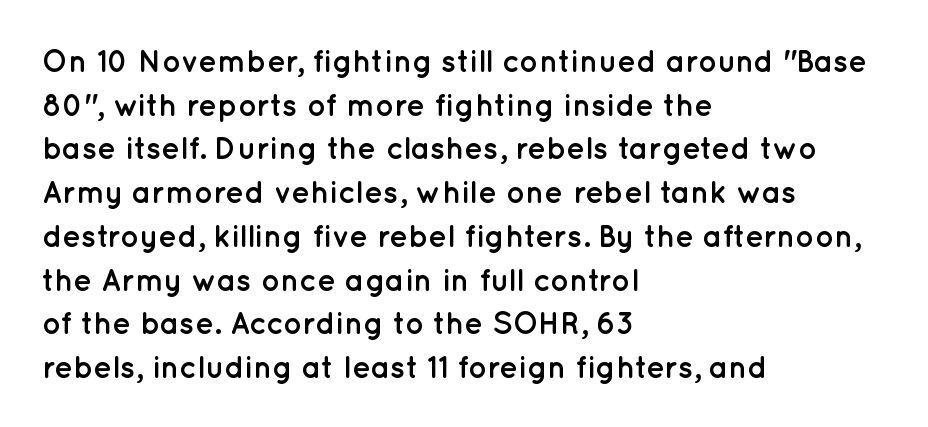
{"serif": "no", "italic": "no", "bold": "yes", "weight": "semibold", "width": "normal", "stroke_contrast": "low", "x_height": "medium", "monospaced": "no", "underline": "no", "align": "left", "line_spacing": "normal", "line_spacing_ratio": 1.41, "letter_spacing": "normal", "letter_spacing_em": 0.0, "glyph_px": 31}
